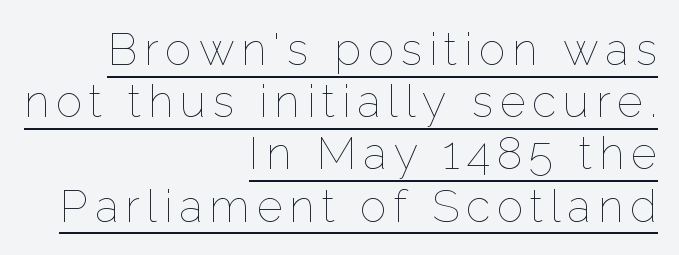
Q: Is the text bold? A: No.
Q: Is the text italic (slanted)? A: No, it is upright.
Q: Is the text underlined? A: Yes.
Q: How is the paragraph aligned? A: Right-aligned.
Q: Width (condensed, normal, or wide)? A: Normal.
Q: Stroke contrast? A: Low.
Q: x-height? A: Medium.
Q: Monospaced? A: No.
